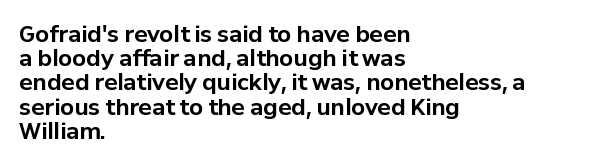
Vertical strokes here are truly vertical. How heavy is the stroke? Heavy — this is a bold. Visually the block forms a straight wall on the left and a jagged coastline on the right. This rendering features lettering with no underline. Characters follow at the spacing the type designer built in. Baseline-to-baseline distance is barely more than the letter height.
